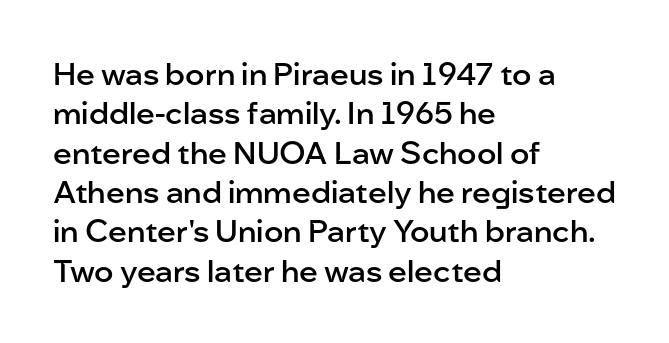
One-word summary of the alignment: left. Do the characters align in a grid? No, the font is proportional. I'd describe the lettering as semibold — firm but not a full bold. The font's upright variant was chosen for this text. Compared with typical paragraphs, the rows here are spaced about the same.
